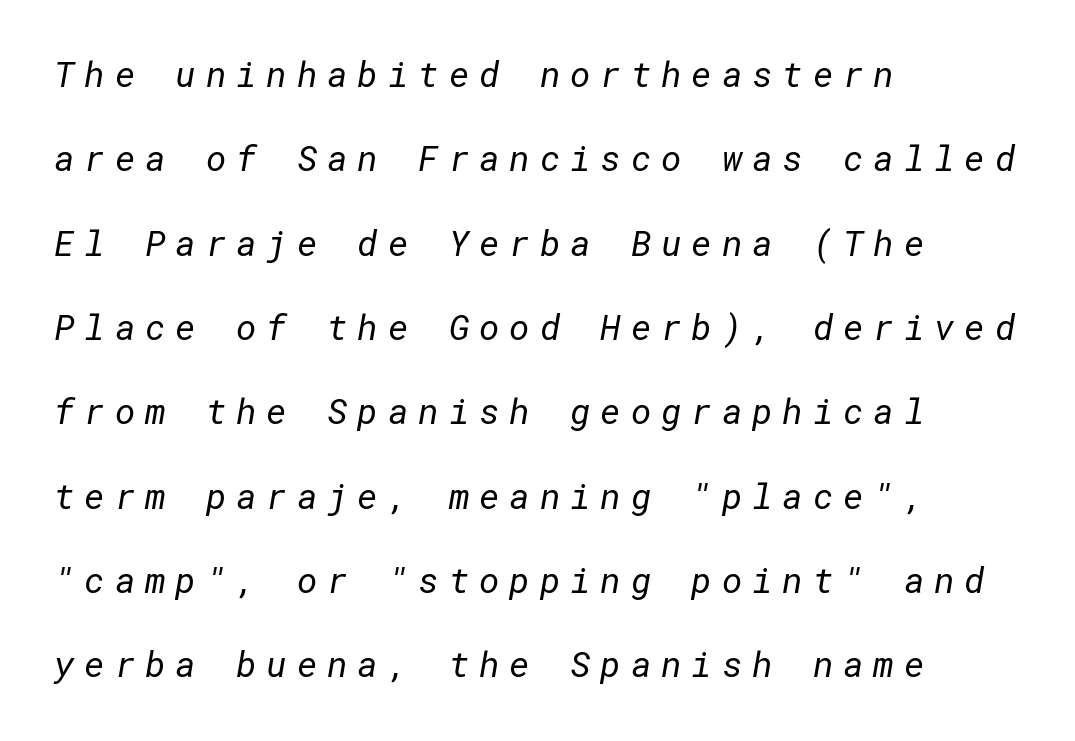
Vertically, the passage feels expansive, rows floating well apart. What stands out about the letter spacing? Its width — letters are far apart. A bare baseline throughout the passage. Is the type heavy? It reads as light-to-regular instead. Note: no serifs on the glyphs. Does the copy run flush right? No — it runs flush left.
